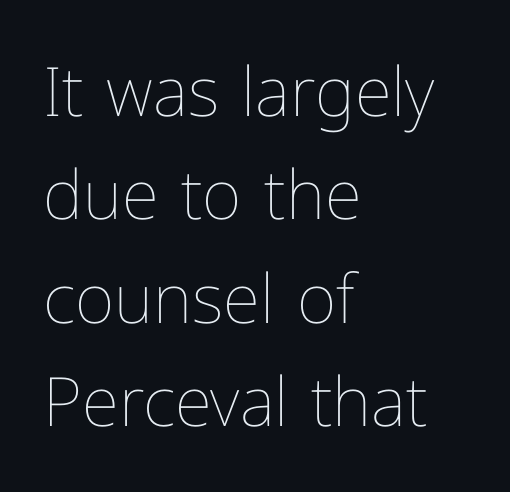
{"italic": "no", "bold": "no", "weight": "thin", "width": "normal", "stroke_contrast": "low", "x_height": "medium", "monospaced": "no", "underline": "no", "align": "left", "line_spacing": "normal", "line_spacing_ratio": 1.52, "letter_spacing": "normal", "letter_spacing_em": 0.0, "glyph_px": 68}
